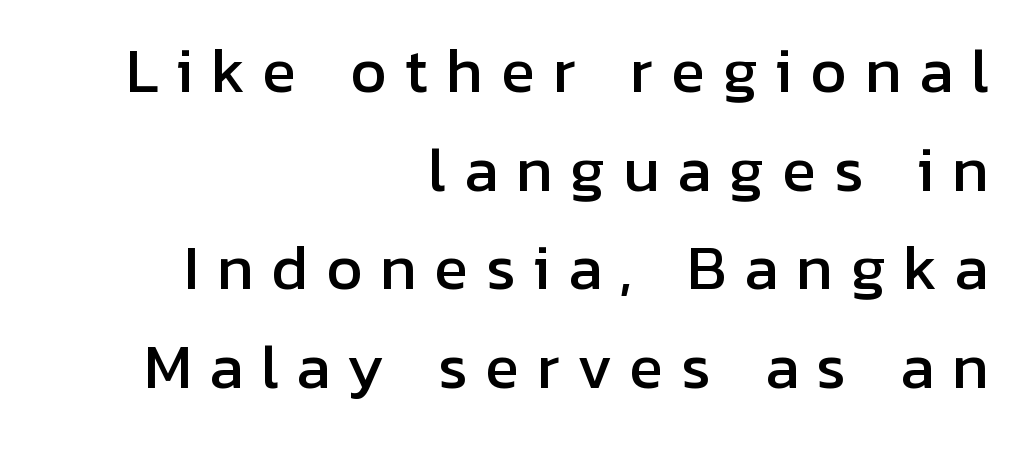
Upright lettering throughout. Type without underlining. Caption: multi-line text, flush right, ragged left. Is this a sans? Yes — the strokes have no serifs.
